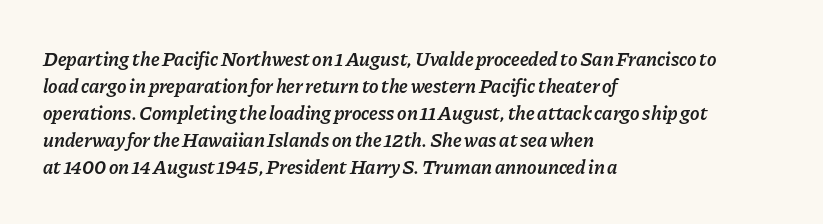
These lines are set flush left with a ragged right edge. The strokes are fattened partway — semibold, not bold. Leading: standard. Lines of text with bare space underneath. No extra tracking has been applied to these lines. The typography opts for an oblique posture over an upright one.
